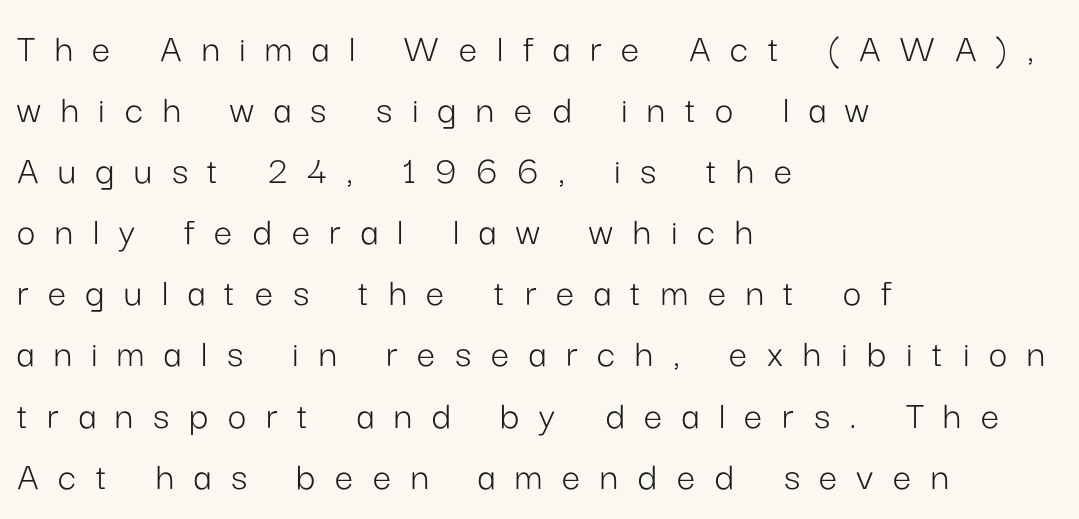
The image shows 41 px light sans-serif type, upright; set left-aligned, normal line spacing (1.49x), unusually wide letter spacing (+0.48 em), not underlined; low stroke contrast and a medium x-height.
